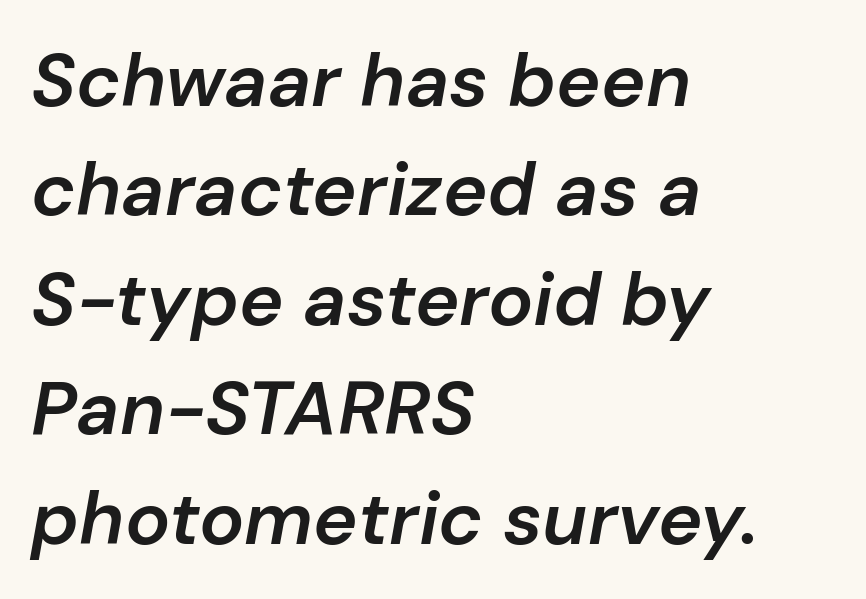
The image shows 75 px semibold type, italic (leaning right); set left-aligned, normal line spacing (1.46x), normal letter spacing, not underlined; low stroke contrast and a medium x-height.
